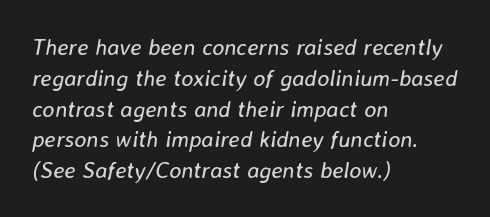
The image shows 23 px text type, italic (leaning right); set left-aligned, normal line spacing (1.34x), normal letter spacing, not underlined.
